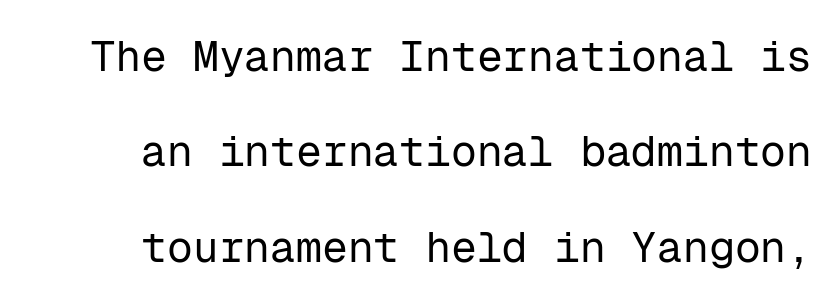
{"serif": "no", "italic": "no", "bold": "no", "weight": "regular", "width": "normal", "stroke_contrast": "low", "x_height": "medium", "monospaced": "yes", "underline": "no", "line_spacing": "loose", "line_spacing_ratio": 2.22, "letter_spacing": "normal", "letter_spacing_em": 0.0, "glyph_px": 43}
